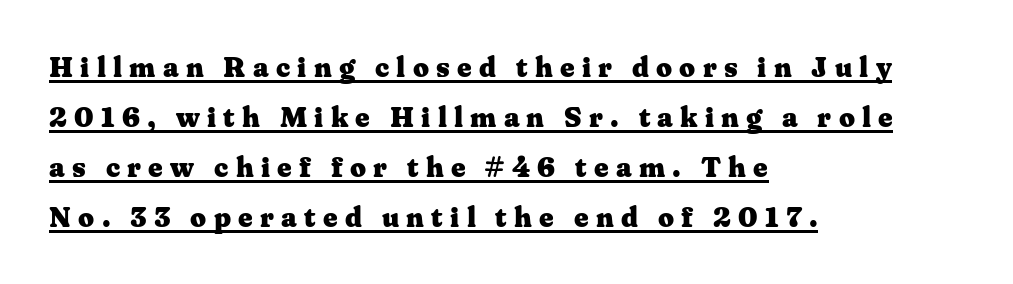
Here the glyphs are tracked loosely, breaking word shapes into spaced letters. A typesetter would call this proportional, since set widths differ per character. The lettering holds an erect, upright posture throughout. Heft: maximum for text — a bold. The characters display serif detailing at their extremities.
